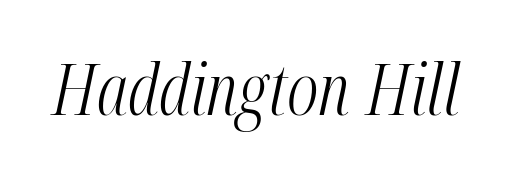
{"italic": "yes", "lean": "right", "slant_degrees": 12, "bold": "no", "weight": "light", "width": "condensed", "stroke_contrast": "medium", "x_height": "medium", "monospaced": "no", "underline": "no", "letter_spacing": "normal", "letter_spacing_em": 0.0, "glyph_px": 71}
